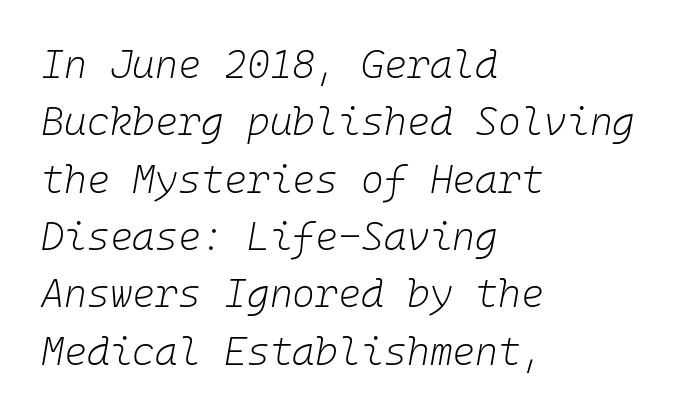
Note the uniform advance width — an 'i' takes as much space as an 'm'. This rendering uses left alignment, leaving the right contour irregular. Each row of text sits above clean, open space. Emphasis-style slanted type is in use. The leading is moderate, giving the passage an even texture. How are the letters spaced? Ordinarily, with no added tracking.
